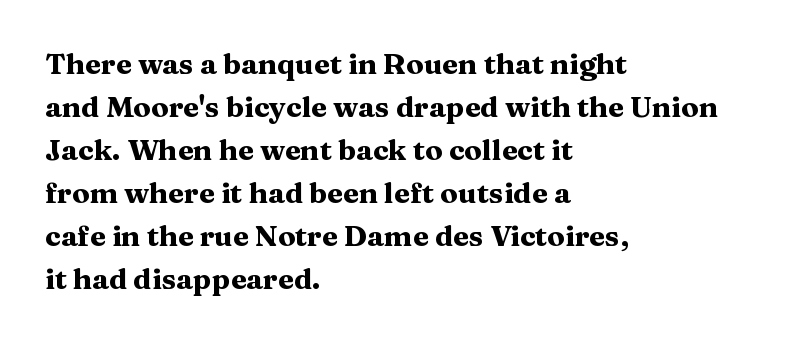
The image shows 29 px heavy, wide serif type, upright; set left-aligned, normal line spacing (1.48x), normal letter spacing, not underlined; medium stroke contrast and a medium x-height.
